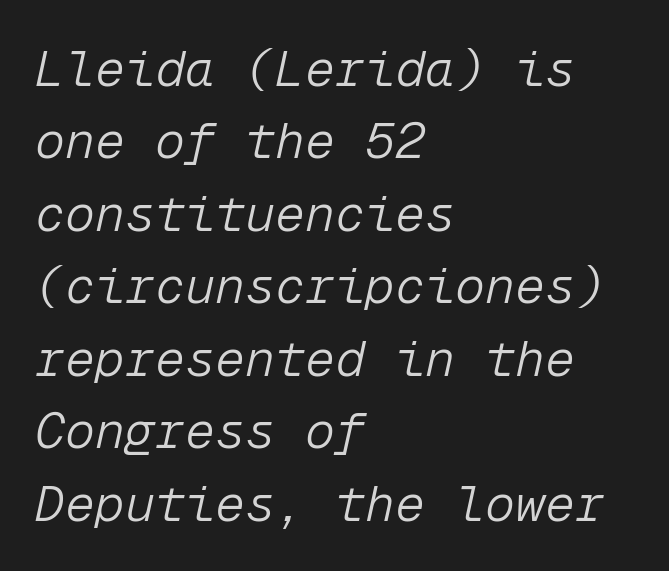
{"italic": "yes", "lean": "right", "slant_degrees": 12, "bold": "no", "weight": "light", "width": "normal", "stroke_contrast": "low", "x_height": "medium", "monospaced": "yes", "underline": "no", "align": "left", "line_spacing": "normal", "line_spacing_ratio": 1.45, "letter_spacing": "normal", "letter_spacing_em": 0.0, "glyph_px": 50}
